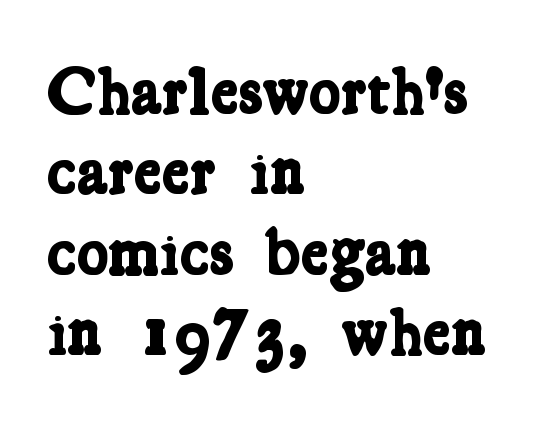
Standard letterfit; no display-style spreading of the glyphs. This sample has the flowing, uneven cadence of proportional lettering. The glyphs are unaccompanied by any horizontal stroke below them. These words are printed bold, with thick strokes throughout. The characters display serif detailing at their extremities. These lines are set flush left with a ragged right edge.
